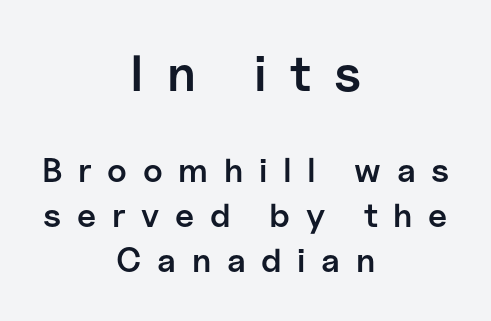
The image shows 51 px semibold sans-serif type, upright; set centered, normal line spacing (1.32x), unusually wide letter spacing (+0.46 em), not underlined; the first (top) block is 1.5x larger; low stroke contrast and a medium x-height.
